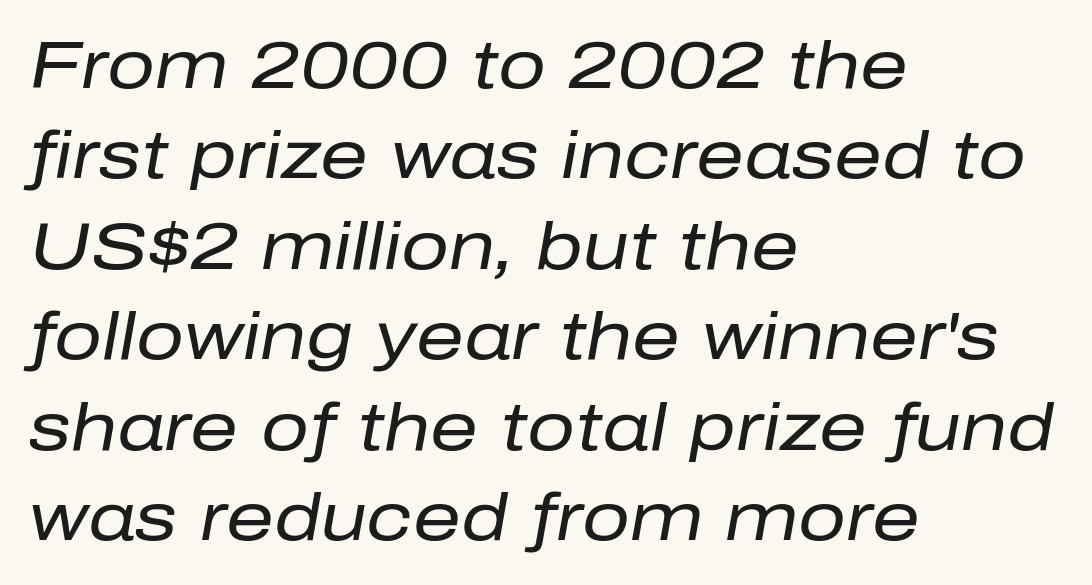
Q: Is the text bold? A: No.
Q: Is the text italic (slanted)? A: Yes, it leans right by about 10 degrees.
Q: Is the text underlined? A: No.
Q: How is the paragraph aligned? A: Left-aligned.
Q: Is the spacing between letters normal or unusually wide? A: Normal.
Q: Is the spacing between lines tight, normal or loose? A: Normal.
Q: Width (condensed, normal, or wide)? A: Normal.
Q: Stroke contrast? A: Low.
Q: x-height? A: Medium.
Q: Monospaced? A: No.
